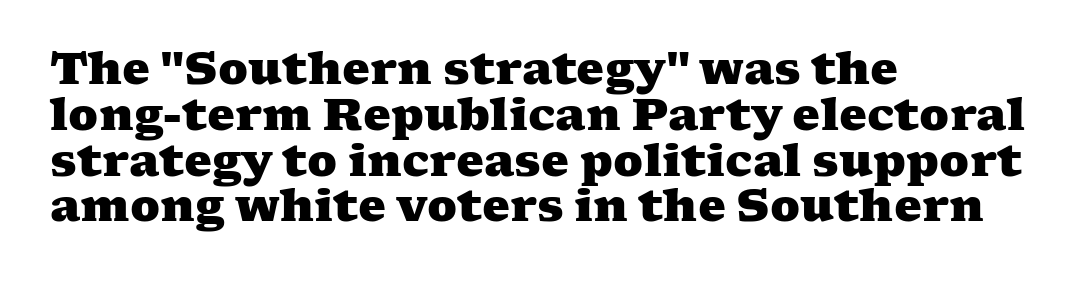
The image shows 44 px heavy, wide serif type; set left-aligned, tight line spacing (1.04x), normal letter spacing, not underlined; medium stroke contrast and a medium x-height.
